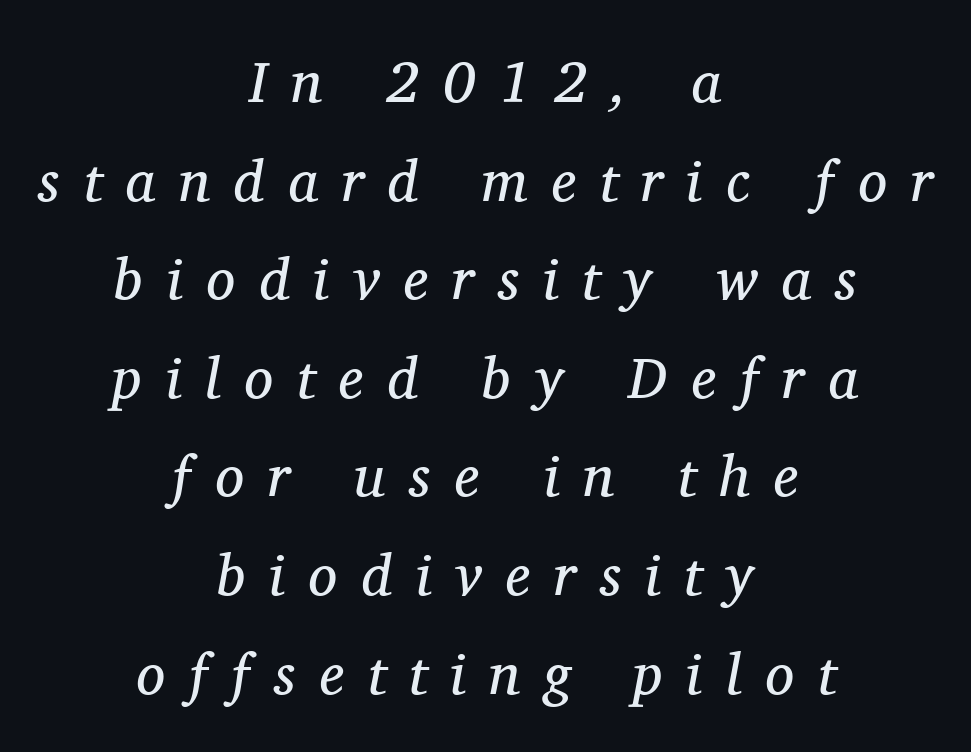
Q: Is the text bold? A: No.
Q: Is the text italic (slanted)? A: Yes, it leans right by about 11 degrees.
Q: Is the typeface a serif or a sans-serif typeface? A: Serif.
Q: Is the text underlined? A: No.
Q: How is the paragraph aligned? A: Centered.
Q: Is the spacing between letters normal or unusually wide? A: Unusually wide.
Q: Is the spacing between lines tight, normal or loose? A: Normal.
Q: Width (condensed, normal, or wide)? A: Normal.
Q: Stroke contrast? A: Medium.
Q: x-height? A: Medium.
Q: Monospaced? A: No.
